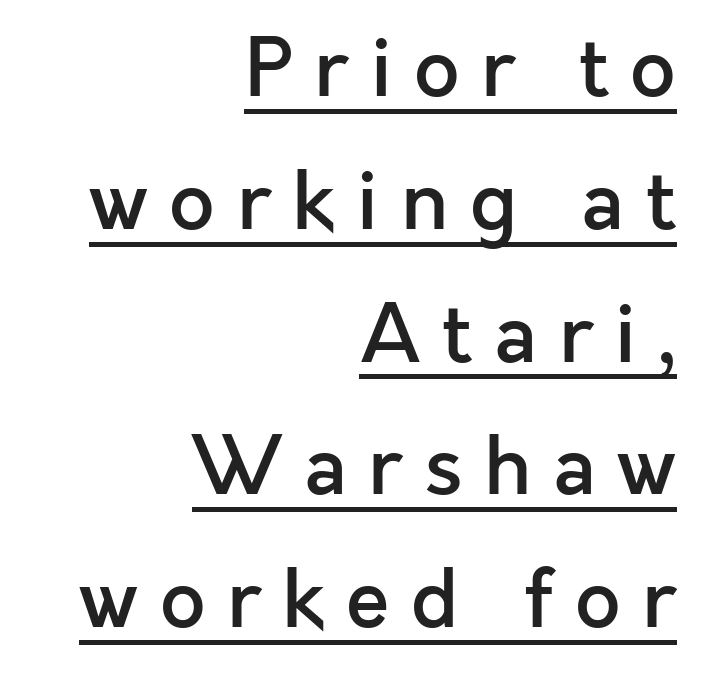
{"serif": "no", "italic": "no", "bold": "semi", "weight": "semibold", "width": "normal", "x_height": "medium", "monospaced": "no", "underline": "yes", "align": "right", "line_spacing": "normal", "line_spacing_ratio": 1.66, "letter_spacing": "wide", "letter_spacing_em": 0.27, "glyph_px": 80}
